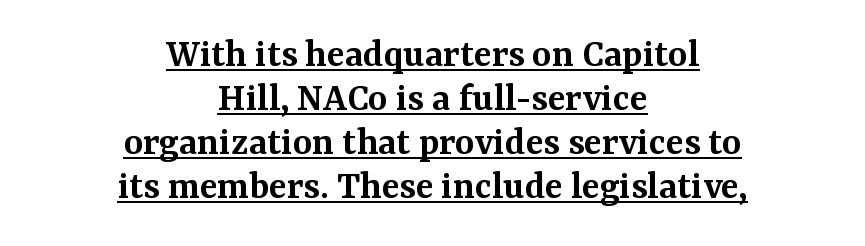
A centered setting, common on invitations and titles, is used for this passage. Closely set lines give the paragraph a compact silhouette. Check where the strokes stop: tiny serifs finish them off. This sample carries an underscore along the baseline area.
